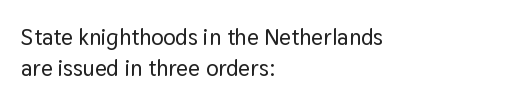
{"italic": "no", "underline": "no", "align": "left", "line_spacing": "normal", "line_spacing_ratio": 1.33, "letter_spacing": "normal", "letter_spacing_em": 0.0, "glyph_px": 23}
